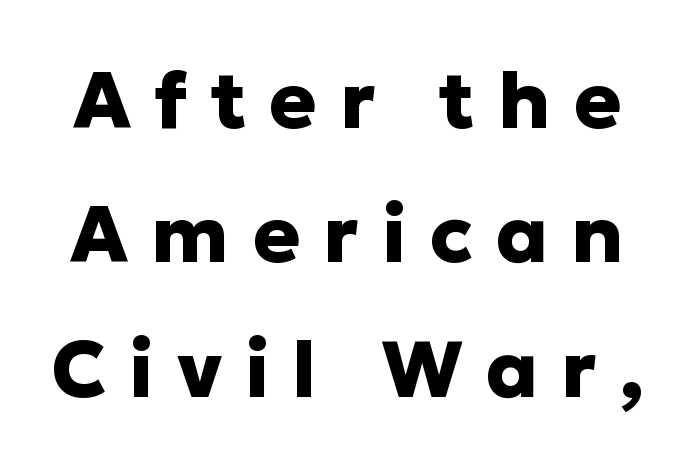
This rendering features lettering with no underline. The letters advance in unequal steps, a hallmark of proportional type. Nothing sits at the stroke ends, so this counts as sans-serif. The letters stand upright; this is a roman face. Compared with an ordinary text face, these strokes are far heavier — a full bold.
